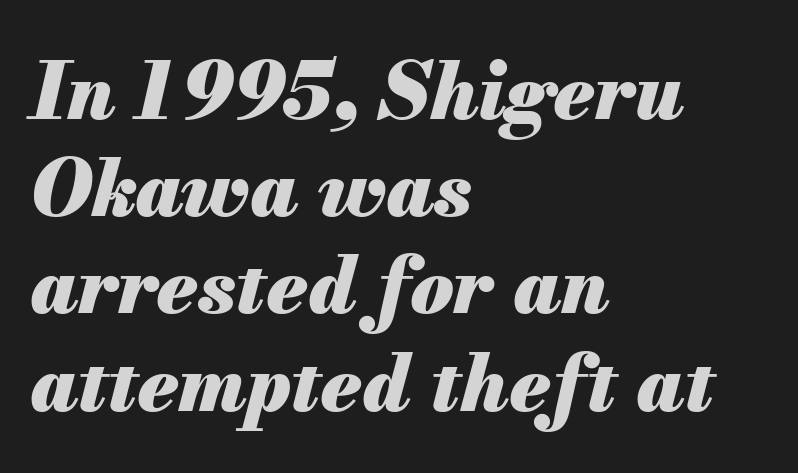
Would a proofreader flag this as italicized? Yes. Only glyphs here, with clear space below each row. Characters follow at the spacing the type designer built in. Line starts are locked; line ends wander.
